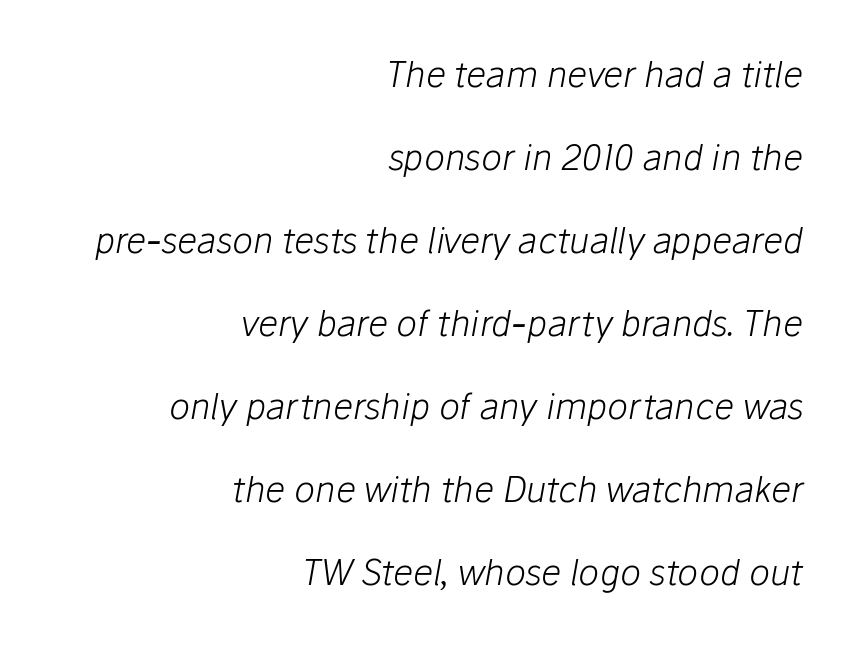
The image shows 35 px light type, italic (leaning right); set right-aligned, loose line spacing (2.37x), normal letter spacing, not underlined; low stroke contrast and a medium x-height.
